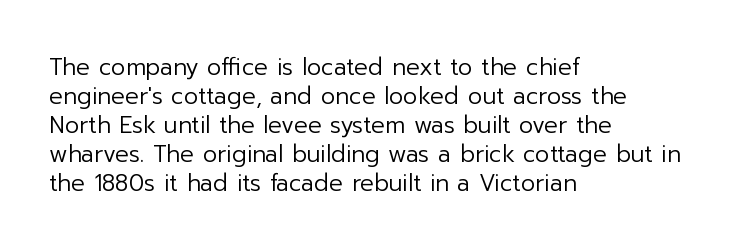
A typesetter would call this zero additional tracking. If you drew a line through each stem, it would be perfectly vertical. This block has exactly the height ordinary leading produces. Teacher's note: observe the even left margin — that is flush-left alignment. The area under the type is left untouched. This is not heavy type; no bold has been used.
